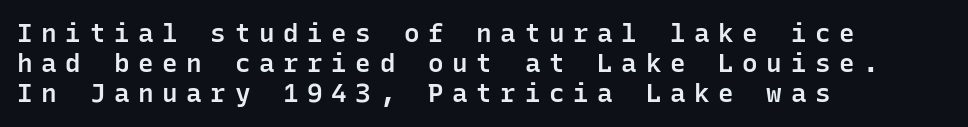
Q: Is the text bold? A: Semi-bold.
Q: Is the text italic (slanted)? A: No, it is upright.
Q: Is the text underlined? A: No.
Q: How is the paragraph aligned? A: Left-aligned.
Q: Is the spacing between letters normal or unusually wide? A: Unusually wide.
